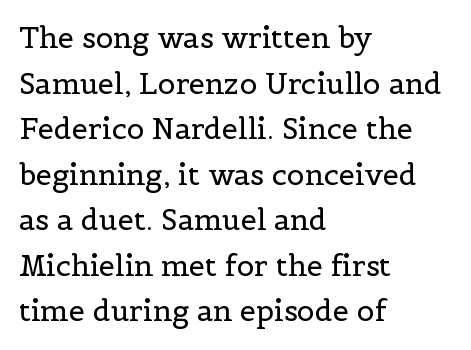
The image shows 29 px regular-weight serif type, upright; set left-aligned, normal line spacing (1.57x), normal letter spacing, not underlined; a medium x-height.
